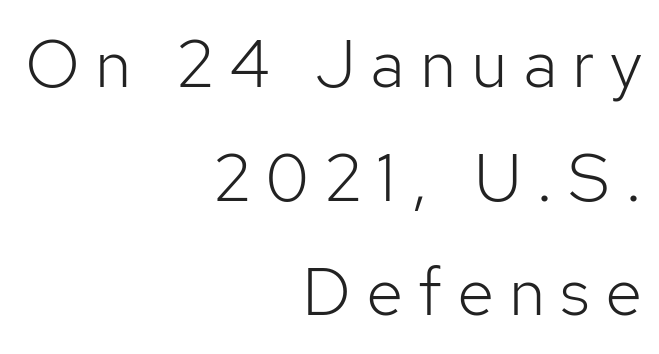
The image shows 68 px light sans-serif type, upright; set right-aligned, normal line spacing (1.68x), unusually wide letter spacing (+0.22 em), not underlined; low stroke contrast and a medium x-height.
